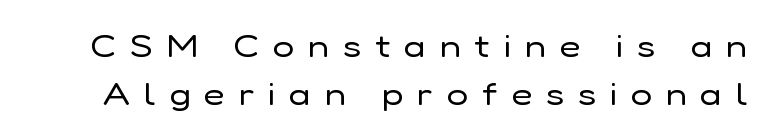
The image shows 32 px regular-weight sans-serif type, upright; set normal line spacing (1.5x), unusually wide letter spacing (+0.44 em), not underlined; low stroke contrast and a medium x-height.
